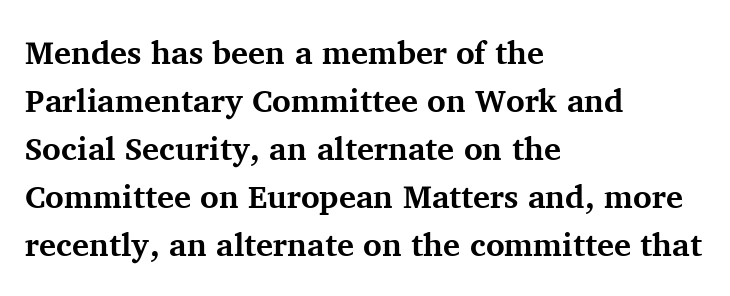
Vertically, the passage feels balanced, rows spaced as you'd expect. You could not count columns in this text — the font is proportionally spaced. The setting favours the left margin, as ordinary paragraphs usually do. Honestly, the letter spacing is just normal — you wouldn't notice it.
